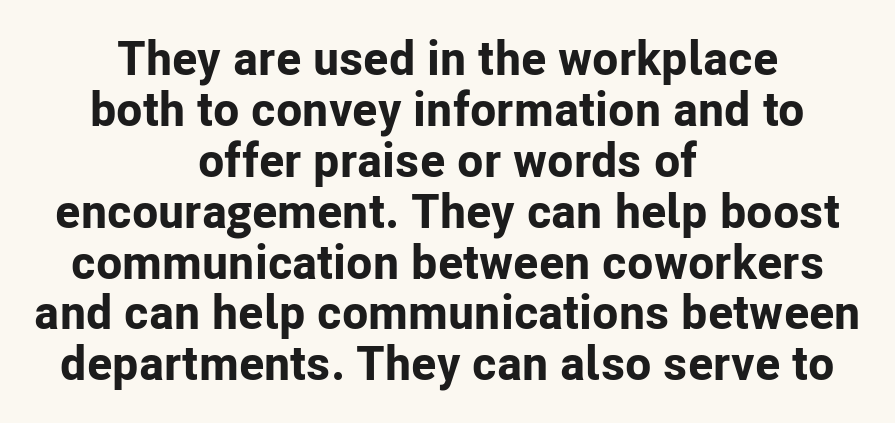
The image shows 48 px bold sans-serif type, upright; set centered, tight line spacing (1.06x), normal letter spacing, not underlined; low stroke contrast and a medium x-height.
